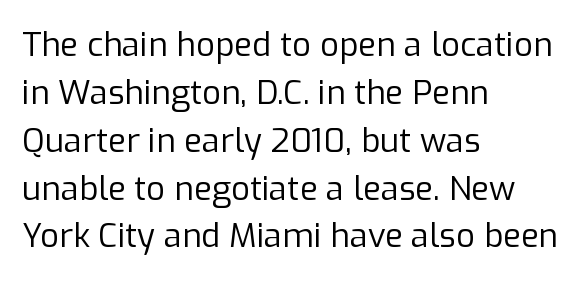
{"serif": "no", "italic": "no", "bold": "no", "weight": "regular", "width": "normal", "stroke_contrast": "low", "x_height": "medium", "monospaced": "no", "underline": "no", "align": "left", "line_spacing": "normal", "line_spacing_ratio": 1.45, "letter_spacing": "normal", "letter_spacing_em": 0.0, "glyph_px": 33}
